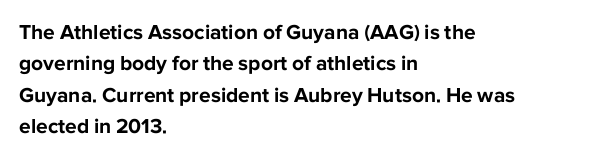
{"italic": "no", "bold": "yes", "underline": "no", "align": "left", "line_spacing": "normal", "line_spacing_ratio": 1.5, "letter_spacing": "normal", "letter_spacing_em": 0.0, "glyph_px": 21}
